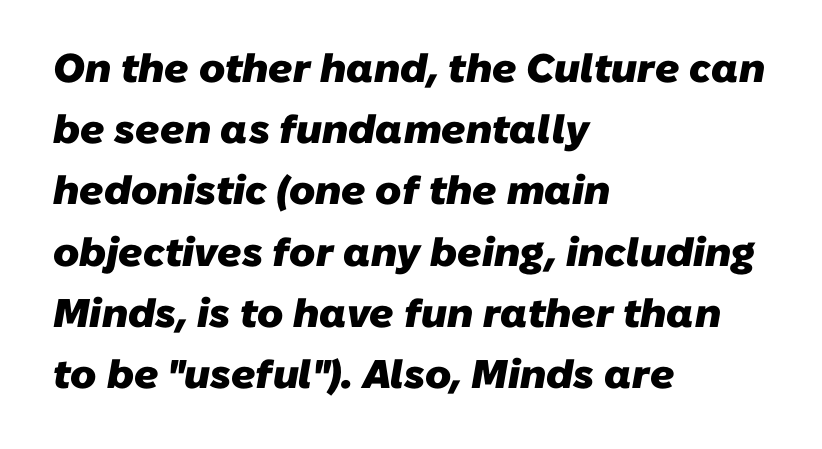
The image shows 40 px heavy sans-serif type; set left-aligned, normal line spacing (1.53x), normal letter spacing, not underlined; low stroke contrast and a medium x-height.
